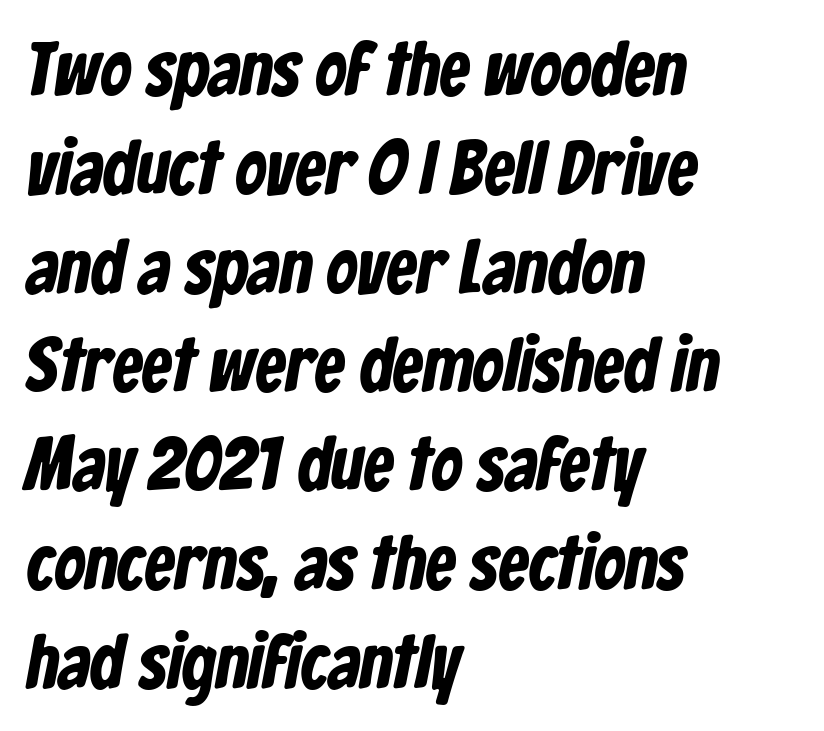
{"serif": "no", "bold": "yes", "weight": "bold", "width": "condensed", "stroke_contrast": "low", "x_height": "medium", "monospaced": "no", "underline": "no", "align": "left", "line_spacing": "normal", "line_spacing_ratio": 1.3, "letter_spacing": "normal", "letter_spacing_em": 0.0, "glyph_px": 76}
